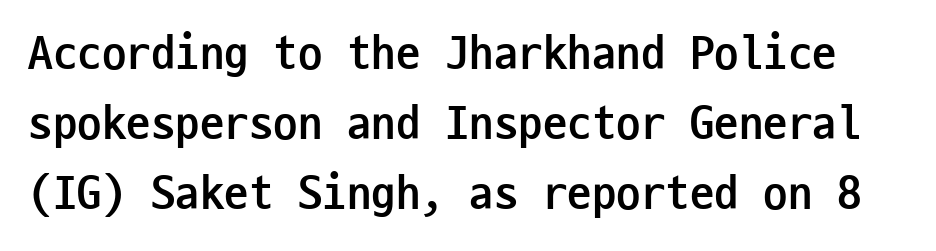
Q: Is the text bold? A: Yes.
Q: Is the text italic (slanted)? A: No, it is upright.
Q: Is the typeface a serif or a sans-serif typeface? A: Sans-serif.
Q: Is the text underlined? A: No.
Q: Is the spacing between letters normal or unusually wide? A: Normal.
Q: Is the spacing between lines tight, normal or loose? A: Normal.
Q: Width (condensed, normal, or wide)? A: Condensed.
Q: Stroke contrast? A: Low.
Q: x-height? A: Medium.
Q: Monospaced? A: Yes.
